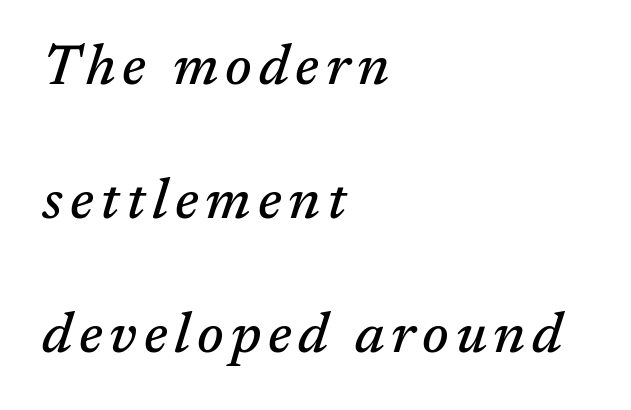
{"serif": "yes", "italic": "yes", "lean": "right", "slant_degrees": 17, "width": "normal", "stroke_contrast": "medium", "x_height": "medium", "monospaced": "no", "underline": "no", "align": "left", "line_spacing": "loose", "line_spacing_ratio": 2.35, "glyph_px": 57}
